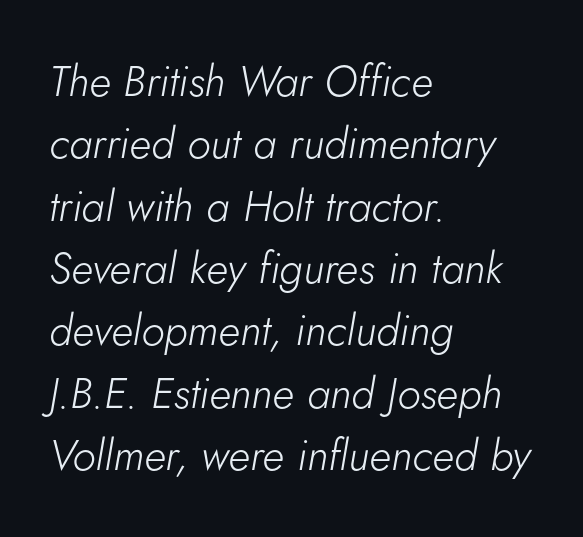
Q: Is the text bold? A: No.
Q: Is the text italic (slanted)? A: Yes, it leans right by about 5 degrees.
Q: Is the text underlined? A: No.
Q: How is the paragraph aligned? A: Left-aligned.
Q: Is the spacing between letters normal or unusually wide? A: Normal.
Q: Is the spacing between lines tight, normal or loose? A: Normal.
Q: Width (condensed, normal, or wide)? A: Normal.
Q: Stroke contrast? A: Low.
Q: x-height? A: Small.
Q: Monospaced? A: No.
